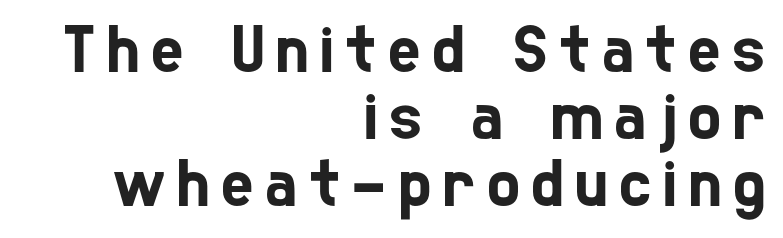
Q: Is the typeface a serif or a sans-serif typeface? A: Sans-serif.
Q: Is the text underlined? A: No.
Q: How is the paragraph aligned? A: Right-aligned.
Q: Is the spacing between lines tight, normal or loose? A: Tight.
Q: Width (condensed, normal, or wide)? A: Condensed.
Q: Stroke contrast? A: Low.
Q: x-height? A: Medium.
Q: Monospaced? A: No.
